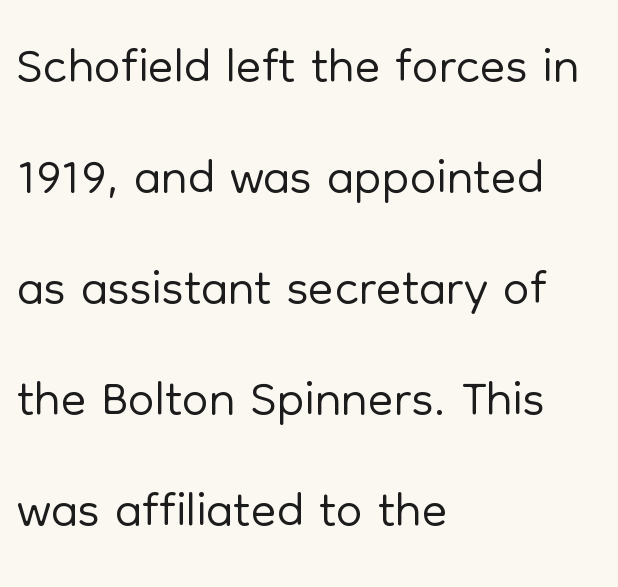
{"serif": "no", "italic": "no", "bold": "no", "weight": "light", "width": "normal", "stroke_contrast": "low", "x_height": "medium", "monospaced": "no", "underline": "no", "align": "left", "line_spacing": "normal", "line_spacing_ratio": 1.48, "letter_spacing": "normal", "letter_spacing_em": 0.0, "glyph_px": 75}
